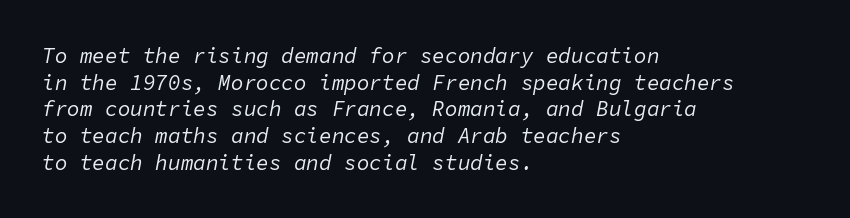
Descender tails drop into unmarked territory. The lines in this sample share a left origin and differ only in where they stop. The letters are slanted; this is an italic face. Evenly set lines give the paragraph a standard silhouette.
